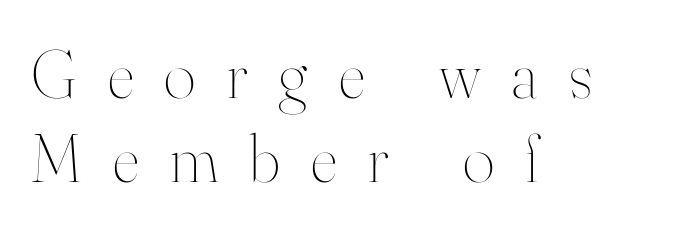
Descender tails drop into unmarked territory. The typeface has the unassuming heft of standard copy or less. A roman cut, with each character standing at attention. Glyph-to-glyph distance is far greater than everyday printed text. Proportional: the letters do not fall into vertical columns. Every row of glyphs begins at an identical x-position on the left.
